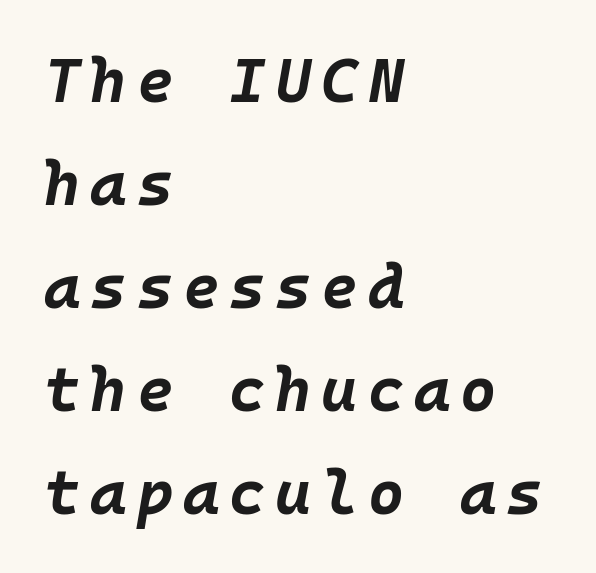
Compared with typical paragraphs, the rows here are spaced about the same. The font is running at its bold setting. Every row of glyphs begins at an identical x-position on the left. When letters slant like this, we call the style italic.
